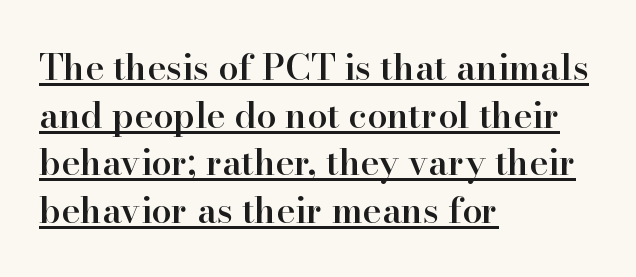
Q: Is the text bold? A: Semi-bold.
Q: Is the text italic (slanted)? A: No, it is upright.
Q: Is the typeface a serif or a sans-serif typeface? A: Serif.
Q: Is the text underlined? A: Yes.
Q: How is the paragraph aligned? A: Left-aligned.
Q: Is the spacing between letters normal or unusually wide? A: Normal.
Q: Is the spacing between lines tight, normal or loose? A: Normal.
Q: Width (condensed, normal, or wide)? A: Normal.
Q: Stroke contrast? A: High.
Q: x-height? A: Small.
Q: Monospaced? A: No.
